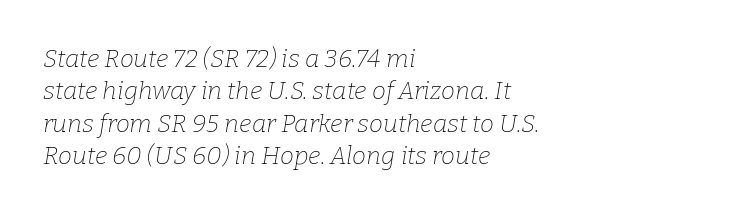
Q: Is the text bold? A: No.
Q: Is the text italic (slanted)? A: Yes, it leans right by about 9 degrees.
Q: Is the text underlined? A: No.
Q: How is the paragraph aligned? A: Left-aligned.
Q: Is the spacing between letters normal or unusually wide? A: Normal.
Q: Is the spacing between lines tight, normal or loose? A: Normal.
